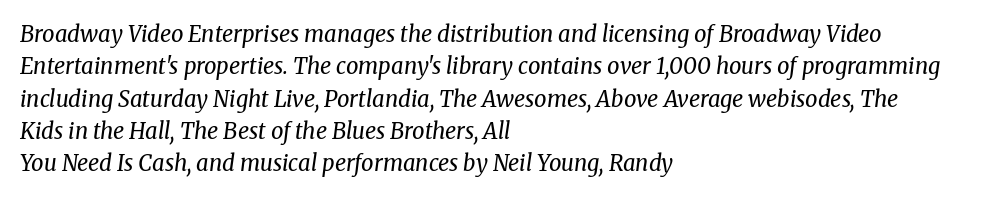
In CSS terms this would be text-align: left. The line-height multiplier appears to be the usual default. Bold? No — there's no thickening of the strokes. Honestly, the letter spacing is just normal — you wouldn't notice it. The axis of the letterforms is tilted away from vertical.
